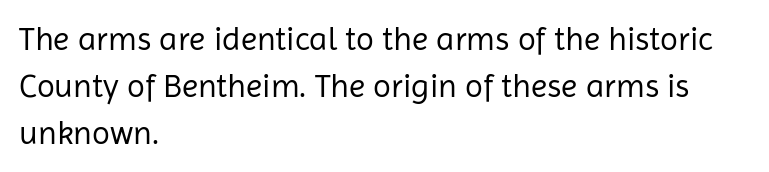
The image shows 33 px regular-weight sans-serif type, upright; set left-aligned, normal line spacing (1.43x), normal letter spacing, not underlined; low stroke contrast and a medium x-height.
